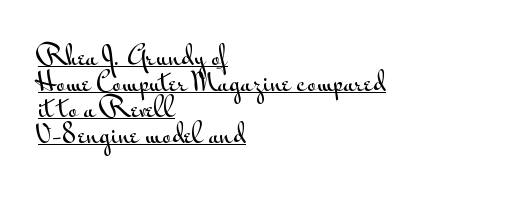
Q: Is the text italic (slanted)? A: Yes.
Q: Is the text underlined? A: Yes.
Q: How is the paragraph aligned? A: Left-aligned.
Q: Is the spacing between letters normal or unusually wide? A: Normal.
Q: Is the spacing between lines tight, normal or loose? A: Tight.
